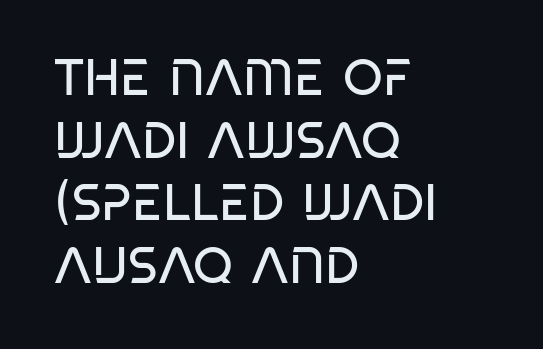
Q: Is the text bold? A: No.
Q: Is the typeface a serif or a sans-serif typeface? A: Sans-serif.
Q: Is the text underlined? A: No.
Q: How is the paragraph aligned? A: Left-aligned.
Q: Is the spacing between letters normal or unusually wide? A: Normal.
Q: Width (condensed, normal, or wide)? A: Condensed.
Q: Stroke contrast? A: Low.
Q: x-height? A: Large.
Q: Monospaced? A: No.
